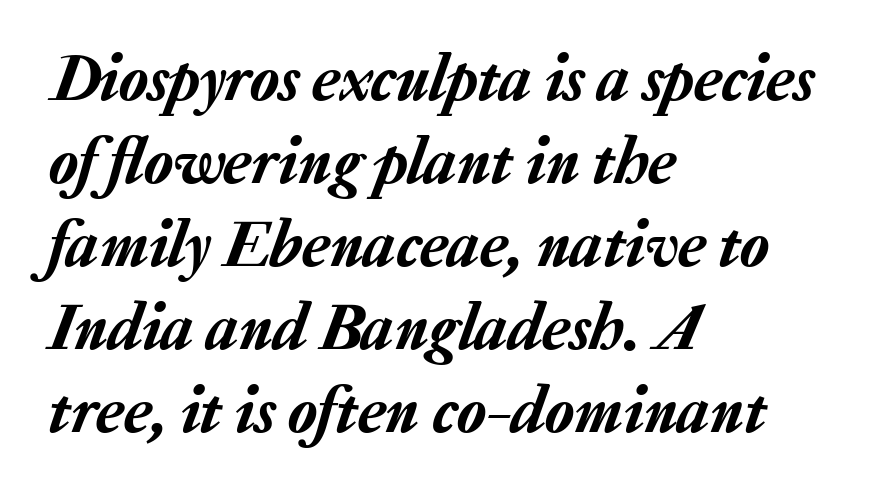
Q: Is the text italic (slanted)? A: Yes, it leans right by about 20 degrees.
Q: Is the text underlined? A: No.
Q: How is the paragraph aligned? A: Left-aligned.
Q: Is the spacing between letters normal or unusually wide? A: Normal.
Q: Width (condensed, normal, or wide)? A: Normal.
Q: Stroke contrast? A: Low.
Q: x-height? A: Medium.
Q: Monospaced? A: No.
